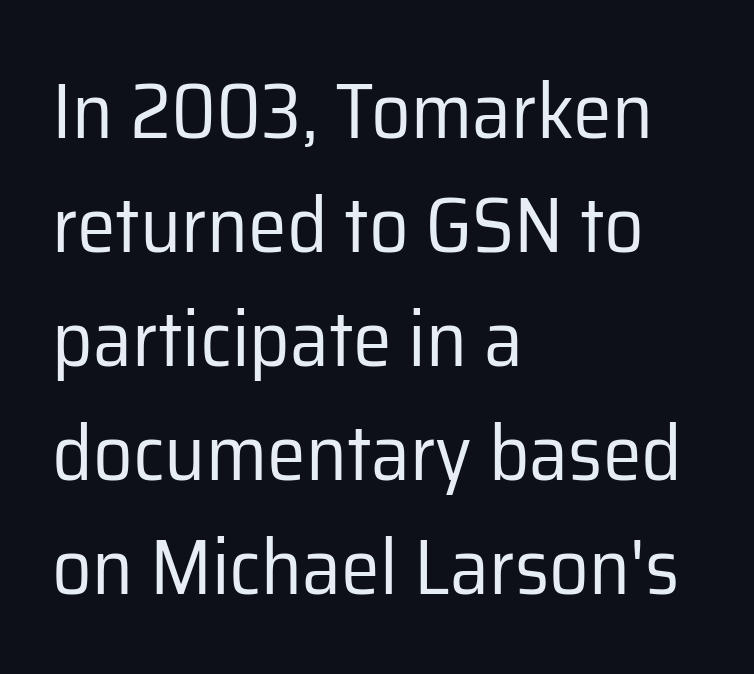
Nobody drew a line under any word here. Compared with typical body copy, the letter spacing here is the same. Is there any slant? The stems are plumb. Stroke mass is kept to a normal reading level or below. These lines stack with their left ends in a neat column.
